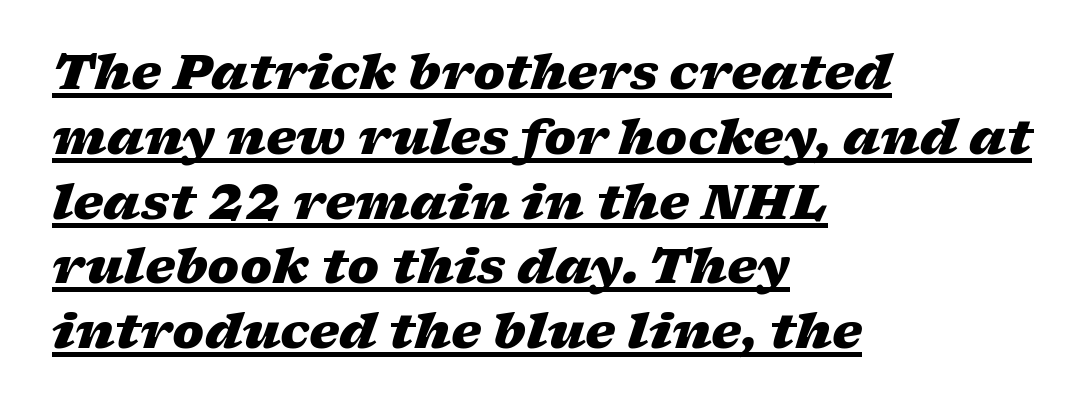
Vertical spacing — default. The glyphs look as if they've been sheared to an angle. Is the block centered? No — it sits flush against the left margin. You could not count columns in this text — the font is proportionally spaced. The type is set solid horizontally, with unmodified tracking. This is underlined copy, the kind a proofreader might mark for attention.
